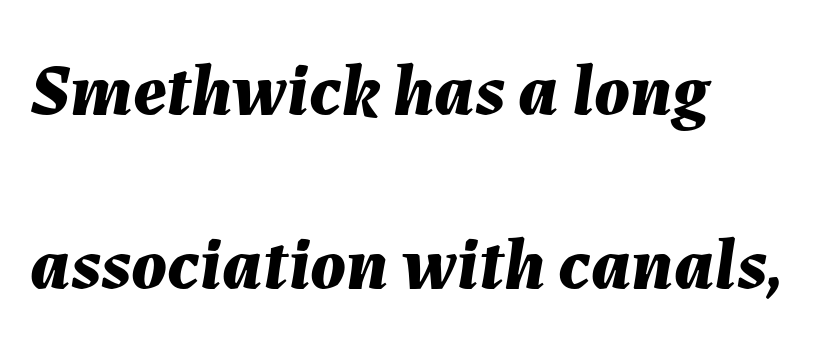
The image shows 74 px bold type, italic (leaning right); set left-aligned, loose line spacing (2.35x), normal letter spacing, not underlined; medium stroke contrast and a medium x-height.
